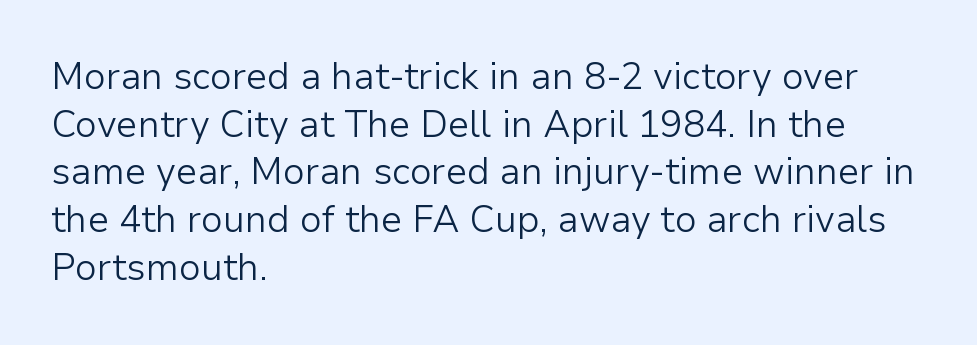
The image shows 37 px light sans-serif type, upright; set left-aligned, normal line spacing (1.29x), normal letter spacing, not underlined; low stroke contrast and a medium x-height.
